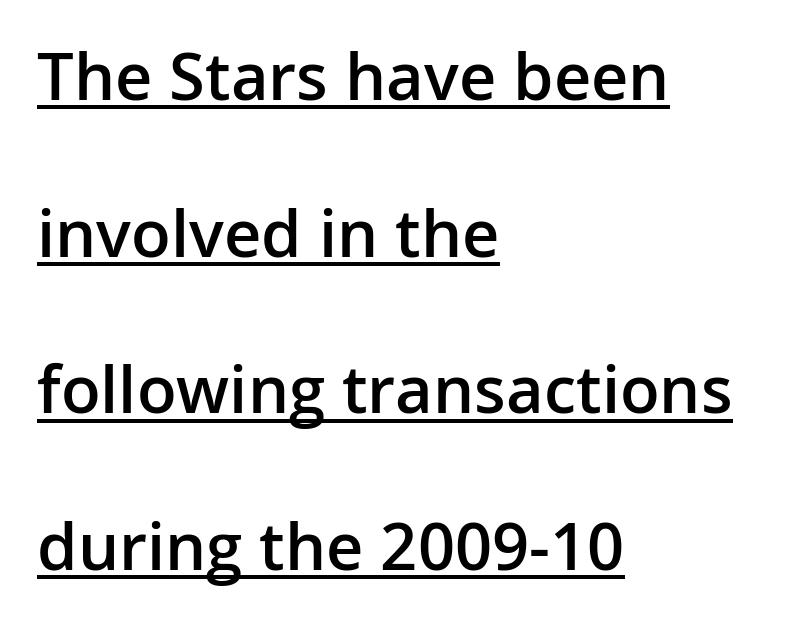
Characters follow at the spacing the type designer built in. If you measured baseline to baseline, you'd find a long distance. A rule runs beneath these lines of type. The letters advance in unequal steps, a hallmark of proportional type. The strokes are fattened partway — semibold, not bold.
